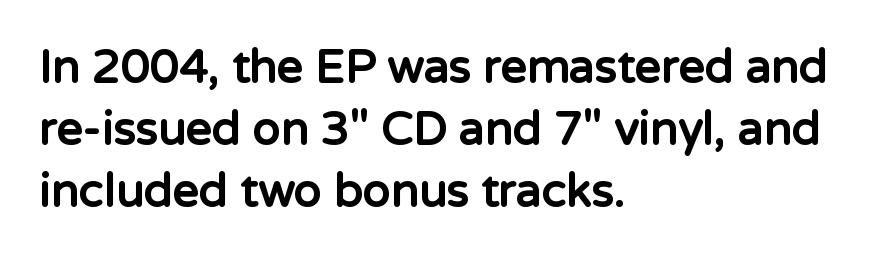
{"serif": "no", "italic": "no", "bold": "yes", "weight": "bold", "width": "normal", "stroke_contrast": "low", "x_height": "medium", "monospaced": "no", "underline": "no", "align": "left", "line_spacing": "normal", "line_spacing_ratio": 1.35, "letter_spacing": "normal", "letter_spacing_em": 0.0, "glyph_px": 46}
